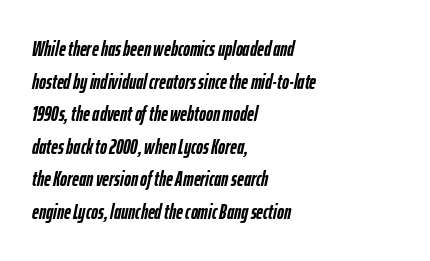
The image shows 21 px bold type, italic (leaning right); set left-aligned, normal line spacing (1.55x), normal letter spacing, not underlined.
